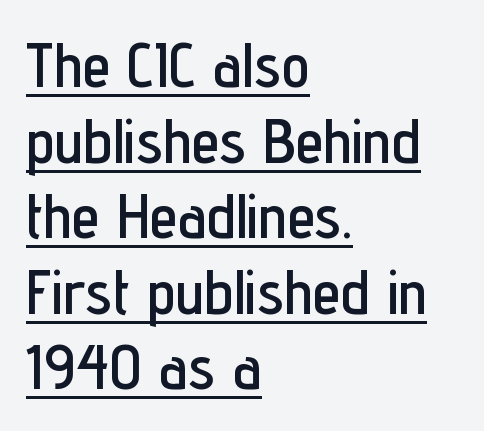
Q: Is the text italic (slanted)? A: No, it is upright.
Q: Is the typeface a serif or a sans-serif typeface? A: Sans-serif.
Q: Is the text underlined? A: Yes.
Q: How is the paragraph aligned? A: Left-aligned.
Q: Is the spacing between letters normal or unusually wide? A: Normal.
Q: Width (condensed, normal, or wide)? A: Condensed.
Q: Stroke contrast? A: Low.
Q: x-height? A: Medium.
Q: Monospaced? A: No.
